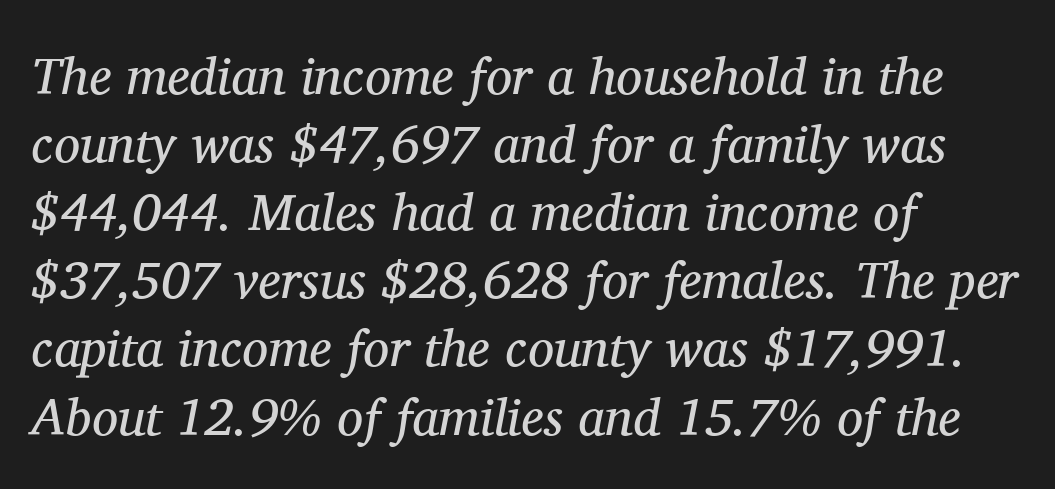
{"serif": "yes", "italic": "yes", "lean": "right", "slant_degrees": 11, "bold": "no", "weight": "regular", "width": "normal", "stroke_contrast": "medium", "x_height": "medium", "monospaced": "no", "underline": "no", "align": "left", "line_spacing": "normal", "line_spacing_ratio": 1.31, "letter_spacing": "normal", "letter_spacing_em": 0.0, "glyph_px": 52}
